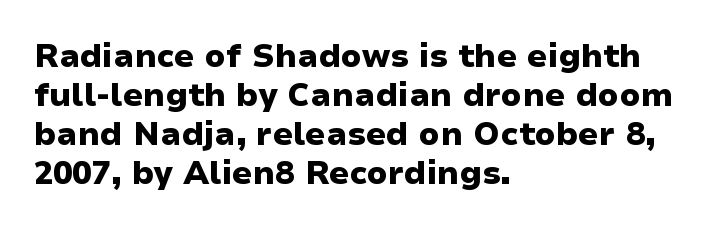
{"serif": "no", "italic": "no", "bold": "yes", "weight": "heavy", "width": "wide", "stroke_contrast": "low", "x_height": "medium", "monospaced": "no", "underline": "no", "align": "left", "line_spacing_ratio": 1.22, "letter_spacing": "normal", "letter_spacing_em": 0.0, "glyph_px": 32}
